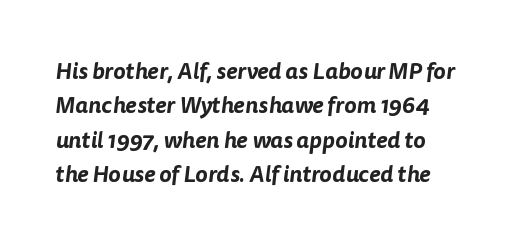
The image shows 23 px text type; set normal line spacing (1.49x), normal letter spacing, not underlined.
